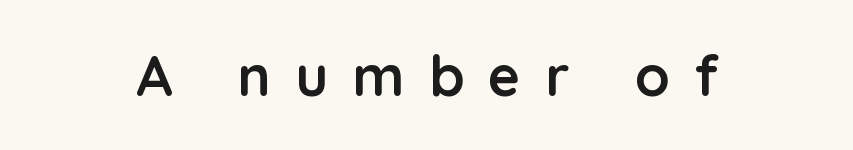
Q: Is the text bold? A: Yes.
Q: Is the text italic (slanted)? A: No, it is upright.
Q: Is the typeface a serif or a sans-serif typeface? A: Sans-serif.
Q: Is the text underlined? A: No.
Q: Is the spacing between letters normal or unusually wide? A: Unusually wide.
Q: Width (condensed, normal, or wide)? A: Normal.
Q: Stroke contrast? A: Low.
Q: x-height? A: Medium.
Q: Monospaced? A: No.
